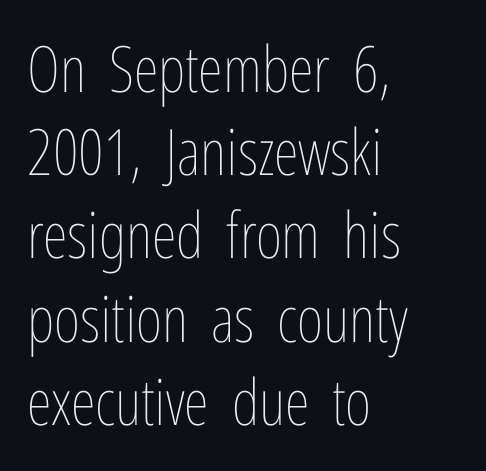
Q: Is the text bold? A: No.
Q: Is the text italic (slanted)? A: No, it is upright.
Q: Is the text underlined? A: No.
Q: How is the paragraph aligned? A: Left-aligned.
Q: Is the spacing between letters normal or unusually wide? A: Normal.
Q: Is the spacing between lines tight, normal or loose? A: Normal.
Q: Width (condensed, normal, or wide)? A: Condensed.
Q: Stroke contrast? A: Low.
Q: x-height? A: Medium.
Q: Monospaced? A: No.
